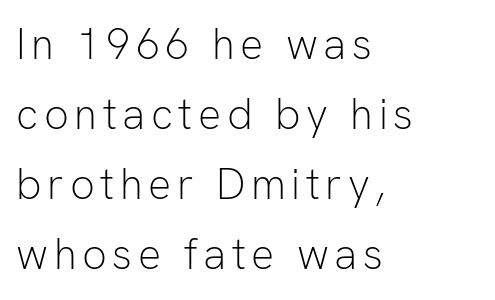
Q: Is the text bold? A: No.
Q: Is the text italic (slanted)? A: No, it is upright.
Q: Is the typeface a serif or a sans-serif typeface? A: Sans-serif.
Q: Is the text underlined? A: No.
Q: How is the paragraph aligned? A: Left-aligned.
Q: Is the spacing between lines tight, normal or loose? A: Normal.
Q: Width (condensed, normal, or wide)? A: Normal.
Q: Stroke contrast? A: Low.
Q: x-height? A: Medium.
Q: Monospaced? A: No.
